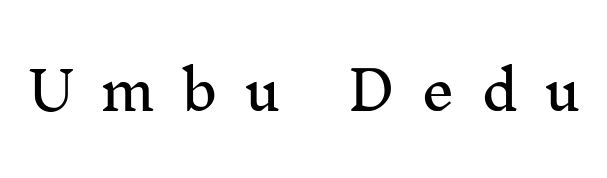
Q: Is the text italic (slanted)? A: No, it is upright.
Q: Is the typeface a serif or a sans-serif typeface? A: Serif.
Q: Is the text underlined? A: No.
Q: Is the spacing between letters normal or unusually wide? A: Unusually wide.
Q: Width (condensed, normal, or wide)? A: Normal.
Q: Stroke contrast? A: Medium.
Q: x-height? A: Medium.
Q: Monospaced? A: No.
